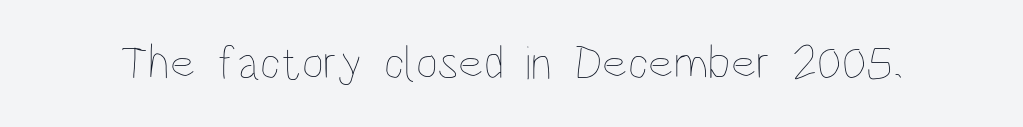
The cut favours lightness, reaching ordinary text weight at its darkest. Does the lettering tilt? It doesn't — this is upright. The tracking reads as untouched default to a designer's eye. A typesetter would call this proportional, since set widths differ per character. Only glyphs here, with clear space below each row.
